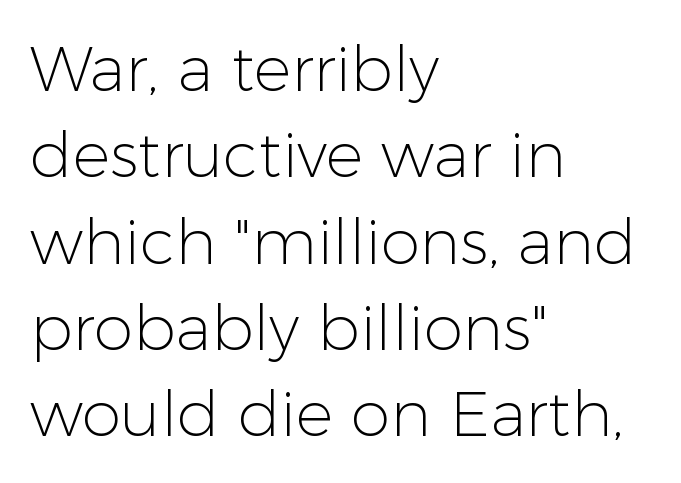
Q: Is the text bold? A: No.
Q: Is the text italic (slanted)? A: No, it is upright.
Q: Is the typeface a serif or a sans-serif typeface? A: Sans-serif.
Q: Is the text underlined? A: No.
Q: How is the paragraph aligned? A: Left-aligned.
Q: Is the spacing between letters normal or unusually wide? A: Normal.
Q: Is the spacing between lines tight, normal or loose? A: Normal.
Q: Width (condensed, normal, or wide)? A: Normal.
Q: Stroke contrast? A: Low.
Q: x-height? A: Medium.
Q: Monospaced? A: No.
